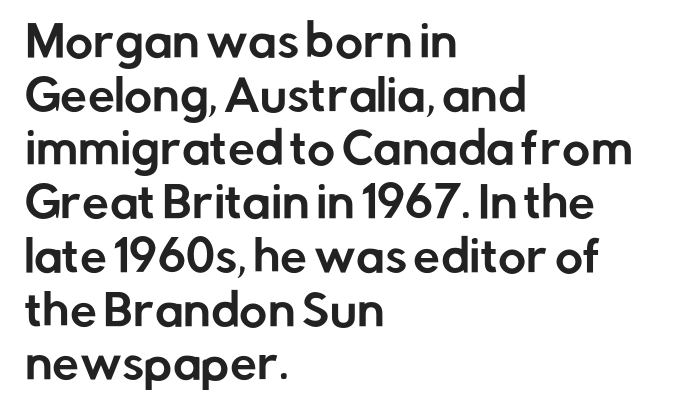
The image shows 43 px sans-serif type, upright; set left-aligned, normal line spacing (1.25x), normal letter spacing, not underlined; low stroke contrast and a medium x-height.
